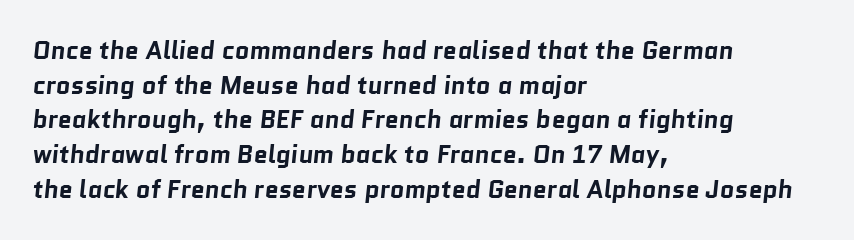
Q: Is the text bold? A: Yes.
Q: Is the text underlined? A: No.
Q: How is the paragraph aligned? A: Left-aligned.
Q: Is the spacing between letters normal or unusually wide? A: Normal.
Q: Is the spacing between lines tight, normal or loose? A: Normal.
